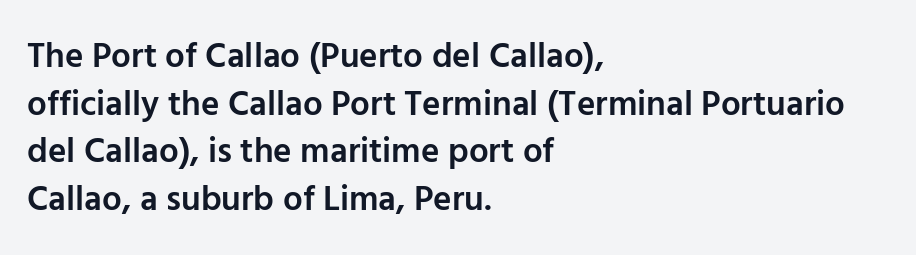
Q: Is the text bold? A: Semi-bold.
Q: Is the text italic (slanted)? A: No, it is upright.
Q: Is the typeface a serif or a sans-serif typeface? A: Sans-serif.
Q: Is the text underlined? A: No.
Q: How is the paragraph aligned? A: Left-aligned.
Q: Is the spacing between letters normal or unusually wide? A: Normal.
Q: Is the spacing between lines tight, normal or loose? A: Normal.
Q: Width (condensed, normal, or wide)? A: Normal.
Q: Stroke contrast? A: Low.
Q: x-height? A: Medium.
Q: Monospaced? A: No.
